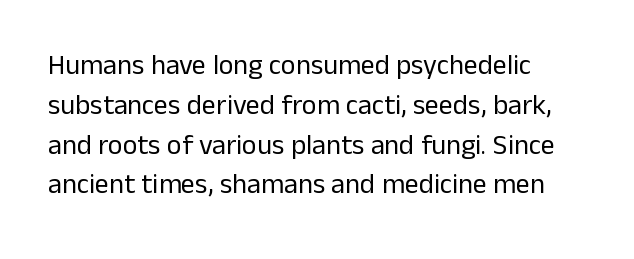
Q: Is the text bold? A: No.
Q: Is the text italic (slanted)? A: No, it is upright.
Q: Is the typeface a serif or a sans-serif typeface? A: Sans-serif.
Q: Is the text underlined? A: No.
Q: How is the paragraph aligned? A: Left-aligned.
Q: Is the spacing between letters normal or unusually wide? A: Normal.
Q: Is the spacing between lines tight, normal or loose? A: Normal.
Q: Width (condensed, normal, or wide)? A: Normal.
Q: Stroke contrast? A: Low.
Q: x-height? A: Medium.
Q: Monospaced? A: No.
